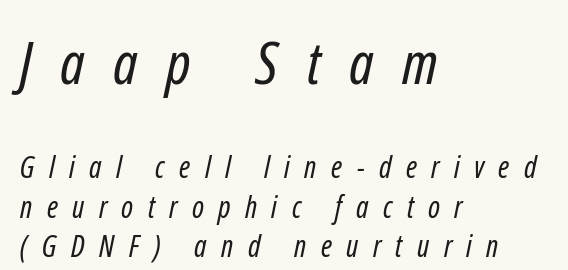
The image shows 59 px regular-weight, condensed sans-serif type; set left-aligned, normal line spacing (1.32x), unusually wide letter spacing (+0.48 em), not underlined; the first (top) block is 1.97x larger; low stroke contrast and a medium x-height.
